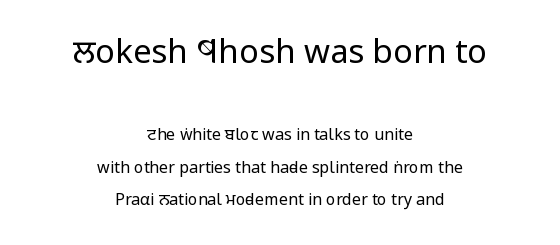
Q: Is the text bold? A: No.
Q: Is the text italic (slanted)? A: No, it is upright.
Q: Is the typeface a serif or a sans-serif typeface? A: Sans-serif.
Q: Is the text underlined? A: No.
Q: How is the paragraph aligned? A: Centered.
Q: Is the spacing between letters normal or unusually wide? A: Normal.
Q: Is the spacing between lines tight, normal or loose? A: Loose.
Q: Which block of text is set in a larger size, the first (top) or the second (bottom)? A: The first (top) one.
Q: Width (condensed, normal, or wide)? A: Condensed.
Q: Stroke contrast? A: Low.
Q: x-height? A: Large.
Q: Monospaced? A: No.
